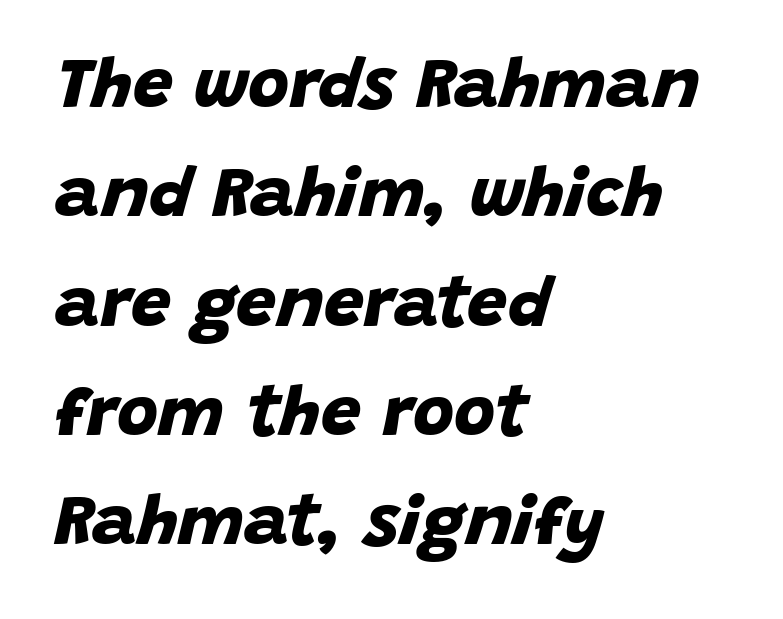
The image shows 71 px bold sans-serif type; set left-aligned, normal line spacing (1.54x), normal letter spacing, not underlined; low stroke contrast and a large x-height.
